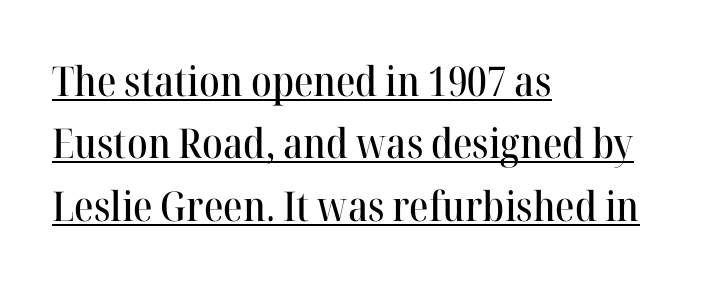
{"serif": "yes", "italic": "no", "width": "normal", "stroke_contrast": "high", "x_height": "medium", "monospaced": "no", "underline": "yes", "align": "left", "line_spacing": "normal", "line_spacing_ratio": 1.52, "letter_spacing": "normal", "letter_spacing_em": 0.0, "glyph_px": 41}
